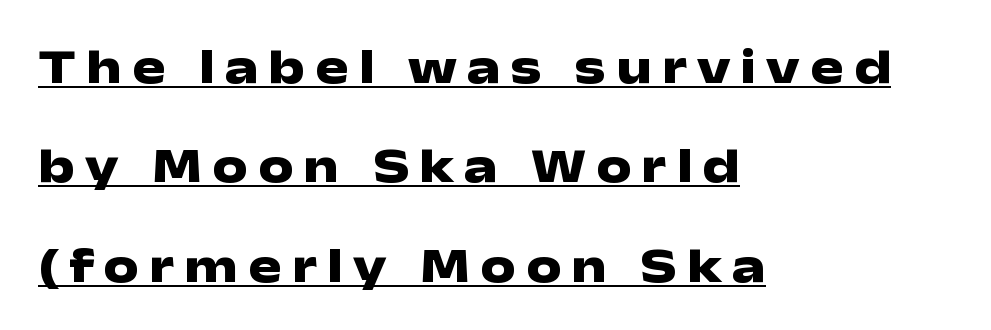
Observe the wide spacing: letters keep a clear distance from each other. The font is running at its bold setting. This sample uses a sans-serif face. The typesetter chose a ragged-right arrangement here. Spacing verdict: proportional, widths tailored to each character. The specimen reads as upright at a glance.
